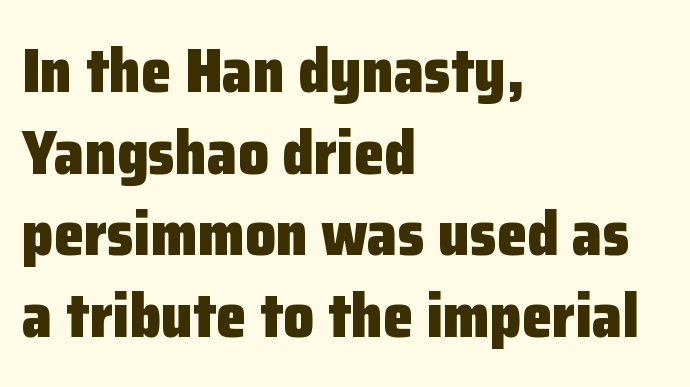
The image shows 61 px heavy sans-serif type, upright; set left-aligned, normal line spacing (1.34x), normal letter spacing, not underlined; low stroke contrast and a medium x-height.
